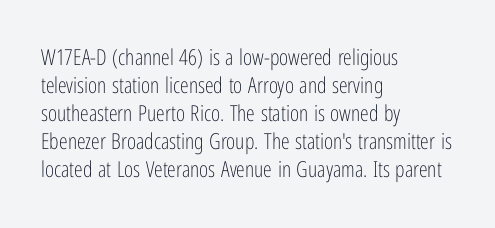
{"italic": "no", "bold": "no", "underline": "no", "align": "left", "line_spacing": "normal", "line_spacing_ratio": 1.27, "letter_spacing": "normal", "letter_spacing_em": 0.0, "glyph_px": 22}
